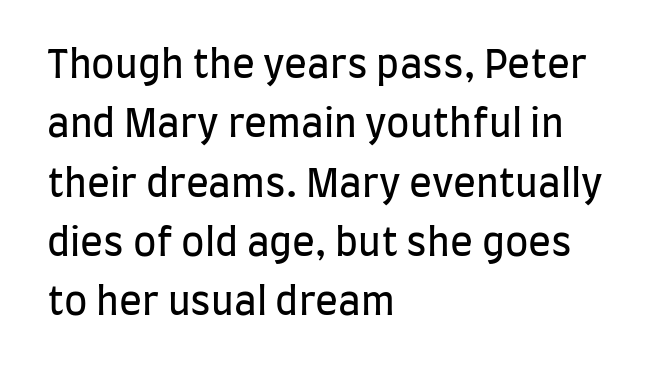
Standard letterfit; no display-style spreading of the glyphs. The lines sit at an ordinary, default distance from one another. The text was rendered using a sans face with plain stroke endings. Weight: not bold — regular or lighter. Upright lettering throughout. Layout note: lines flush left.
